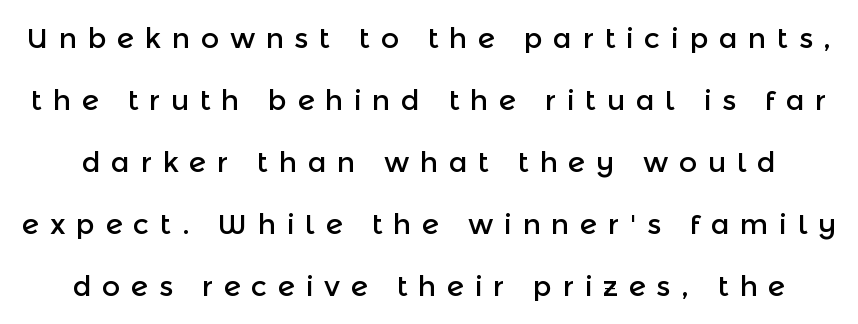
{"serif": "no", "italic": "no", "width": "normal", "x_height": "medium", "monospaced": "no", "underline": "no", "line_spacing": "loose", "line_spacing_ratio": 2.21, "letter_spacing": "wide", "letter_spacing_em": 0.38, "glyph_px": 28}
